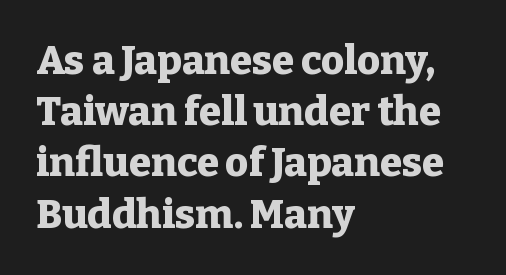
The image shows 40 px heavy serif type, upright; set left-aligned, normal line spacing (1.28x), normal letter spacing, not underlined; low stroke contrast and a medium x-height.
